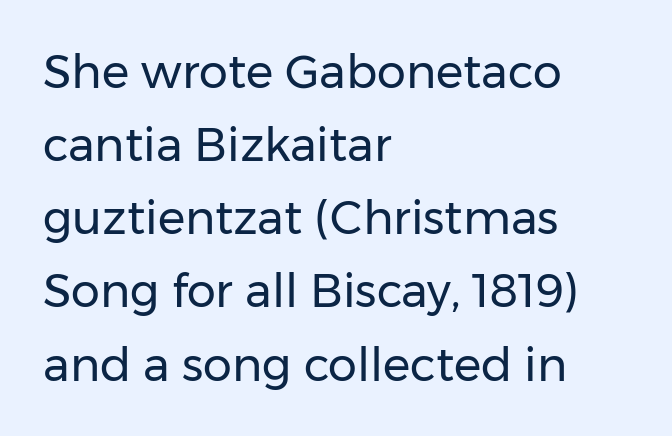
Q: Is the text bold? A: No.
Q: Is the text italic (slanted)? A: No, it is upright.
Q: Is the typeface a serif or a sans-serif typeface? A: Sans-serif.
Q: Is the text underlined? A: No.
Q: How is the paragraph aligned? A: Left-aligned.
Q: Is the spacing between letters normal or unusually wide? A: Normal.
Q: Is the spacing between lines tight, normal or loose? A: Normal.
Q: Width (condensed, normal, or wide)? A: Normal.
Q: Stroke contrast? A: Low.
Q: x-height? A: Medium.
Q: Monospaced? A: No.
